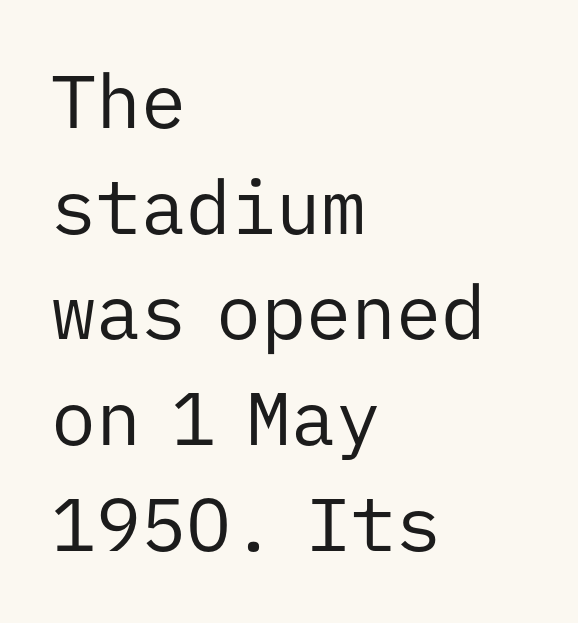
Unlike italic type, these characters show no tilt at all. Observe the absence of serifs on each vertical stroke in this sample. Every character here occupies the same horizontal width, giving the sample a typewriter-like rhythm. Beneath every word, the page is bare.
